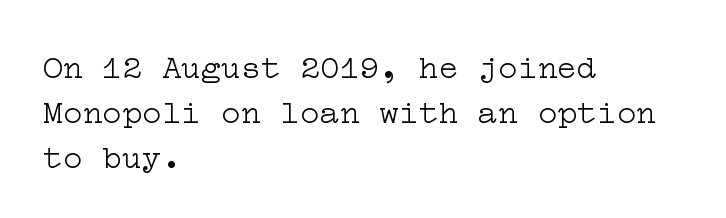
{"serif": "yes", "italic": "no", "bold": "no", "weight": "light", "width": "wide", "stroke_contrast": "low", "x_height": "medium", "underline": "no", "align": "left", "line_spacing": "normal", "line_spacing_ratio": 1.37, "letter_spacing": "normal", "letter_spacing_em": 0.0, "glyph_px": 33}
